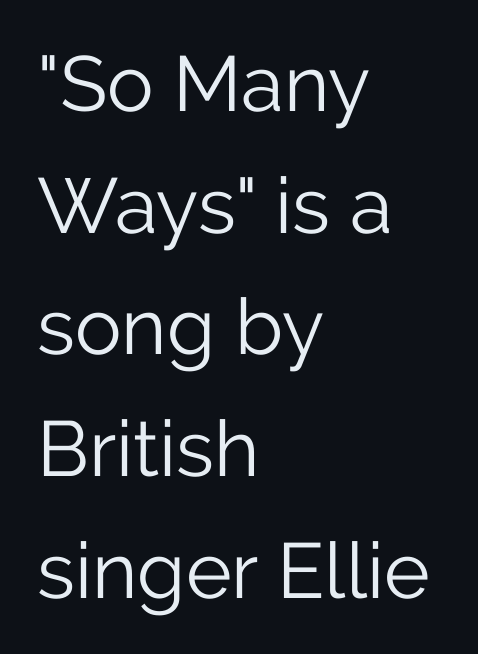
Think standard paragraph weight, or any step lighter than that. Lines of text with bare space underneath. Each letter keeps its own natural width here, so spacing adapts to shape. The passage shown is typeset with a sans-serif family. Normally led — the rows are evenly, conventionally spaced. A student would call this left alignment; a typographer would say flush left, rag right.
